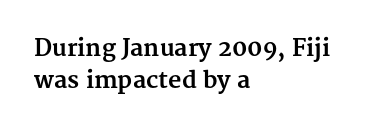
The image shows 23 px bold type, upright; set left-aligned, normal line spacing (1.38x), normal letter spacing, not underlined.
